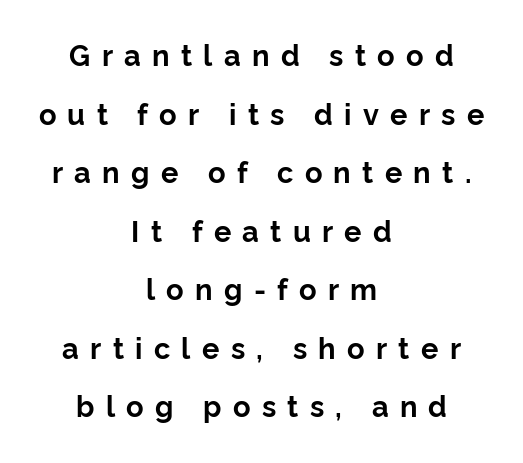
The image shows 29 px bold sans-serif type, upright; set centered, loose line spacing (2.02x), unusually wide letter spacing (+0.39 em), not underlined; low stroke contrast and a medium x-height.
